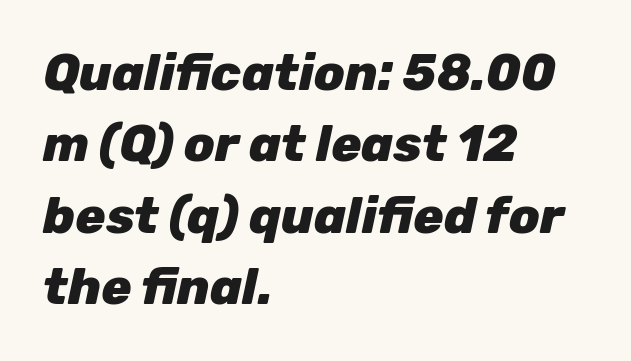
The ragged edge is on the right, which tells us the setting is flush left. A typesetter would mark this as italic. The passage shown is not underscored anywhere. Compared with typical body copy, the letter spacing here is the same. Horizontal bands of white between lines are of average thickness. Stroke thickness is high; the sample reads as a true bold.
